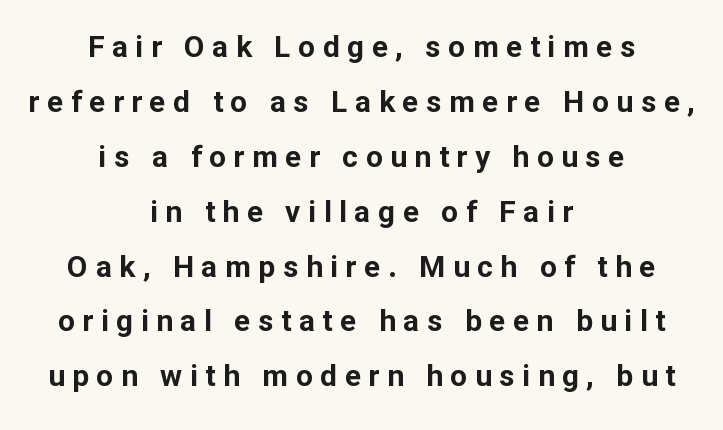
Emphasis by weight is at full strength: bold. Is this a sans? Yes — the strokes have no serifs. Does the lettering tilt? It doesn't — this is upright. The letters are spread apart with noticeably loose tracking. Is this a fixed-width face? No — the glyphs have proportional, varying widths. The space beneath each line is pristine and unruled.
